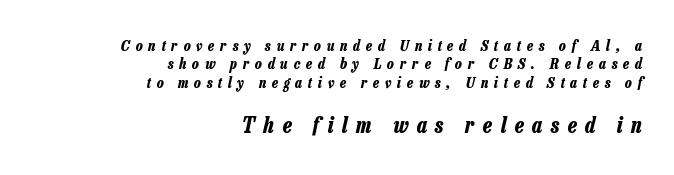
{"italic": "yes", "lean": "right", "slant_degrees": 13, "bold": "yes", "underline": "no", "align": "right", "line_spacing_ratio": 1.23, "letter_spacing": "wide", "letter_spacing_em": 0.39, "larger_block": "second", "size_ratio": 1.47, "glyph_px": 22}
